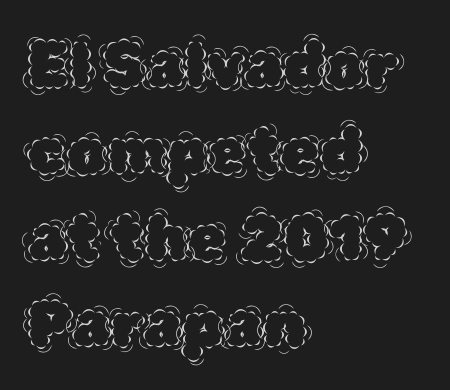
{"italic": "no", "bold": "no", "weight": "thin", "width": "normal", "x_height": "large", "monospaced": "no", "underline": "no", "align": "left", "line_spacing": "normal", "line_spacing_ratio": 1.37, "letter_spacing": "normal", "letter_spacing_em": 0.0, "glyph_px": 63}
